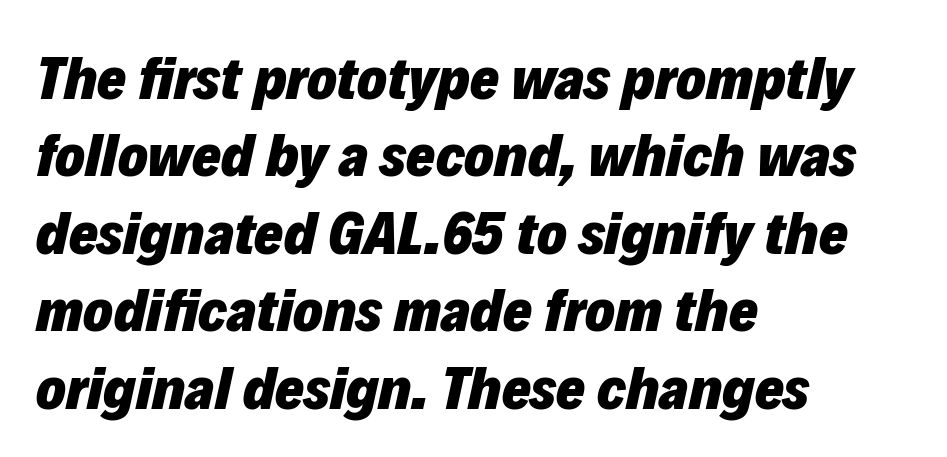
The image shows 62 px heavy type, italic (leaning right); set left-aligned, normal line spacing (1.25x), normal letter spacing, not underlined; low stroke contrast and a medium x-height.
